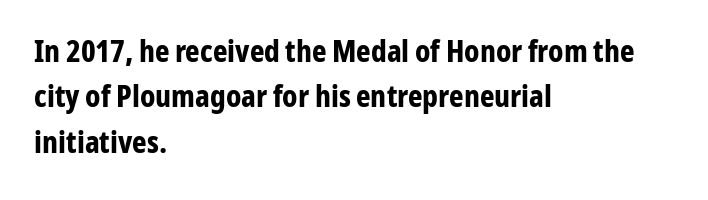
{"serif": "no", "italic": "no", "bold": "yes", "weight": "bold", "width": "condensed", "stroke_contrast": "low", "x_height": "medium", "monospaced": "no", "underline": "no", "align": "left", "line_spacing": "normal", "line_spacing_ratio": 1.46, "letter_spacing": "normal", "letter_spacing_em": 0.0, "glyph_px": 31}
